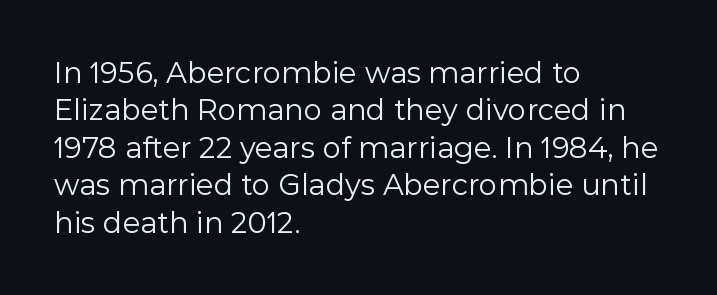
Q: Is the text bold? A: No.
Q: Is the text italic (slanted)? A: No, it is upright.
Q: Is the typeface a serif or a sans-serif typeface? A: Sans-serif.
Q: Is the text underlined? A: No.
Q: How is the paragraph aligned? A: Left-aligned.
Q: Is the spacing between letters normal or unusually wide? A: Normal.
Q: Is the spacing between lines tight, normal or loose? A: Normal.
Q: Width (condensed, normal, or wide)? A: Normal.
Q: x-height? A: Medium.
Q: Monospaced? A: No.
